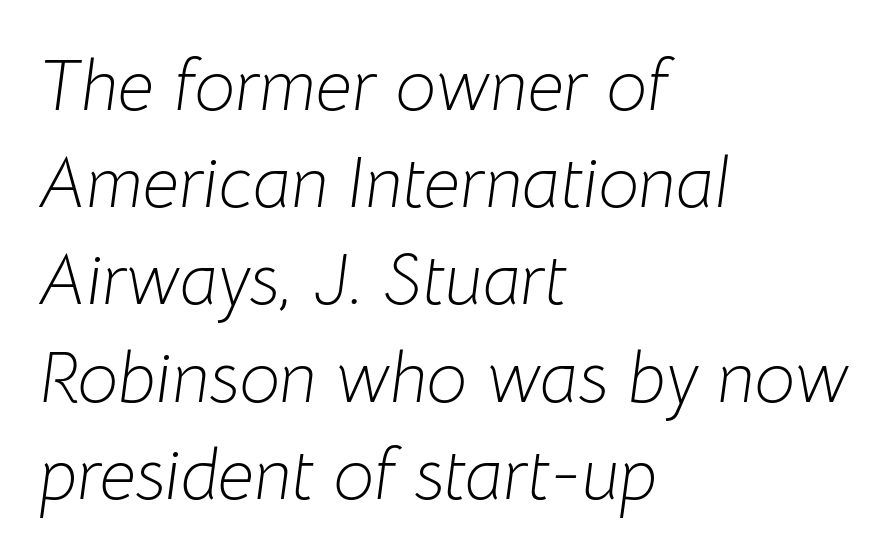
The image shows 72 px light type, italic (leaning right); set left-aligned, normal line spacing (1.35x), normal letter spacing, not underlined; low stroke contrast and a medium x-height.
